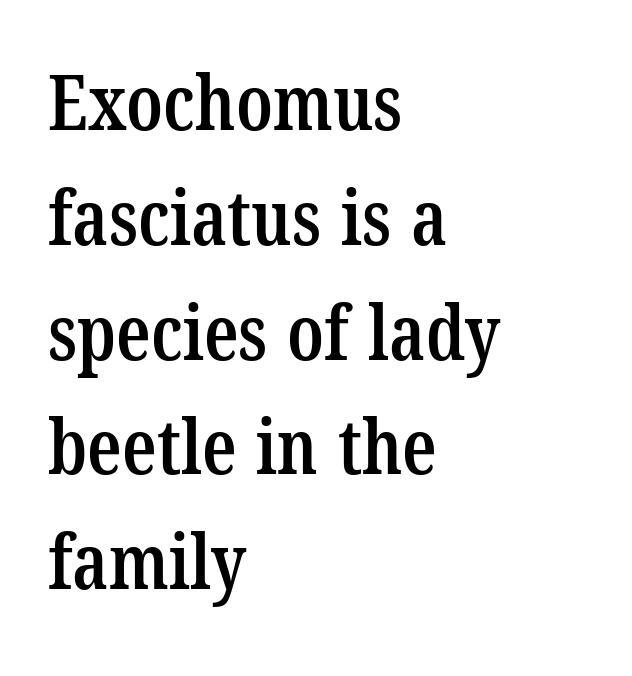
{"serif": "yes", "bold": "semi", "weight": "semibold", "width": "condensed", "stroke_contrast": "low", "x_height": "medium", "monospaced": "no", "underline": "no", "align": "left", "line_spacing": "normal", "line_spacing_ratio": 1.51, "letter_spacing": "normal", "letter_spacing_em": 0.0, "glyph_px": 76}
